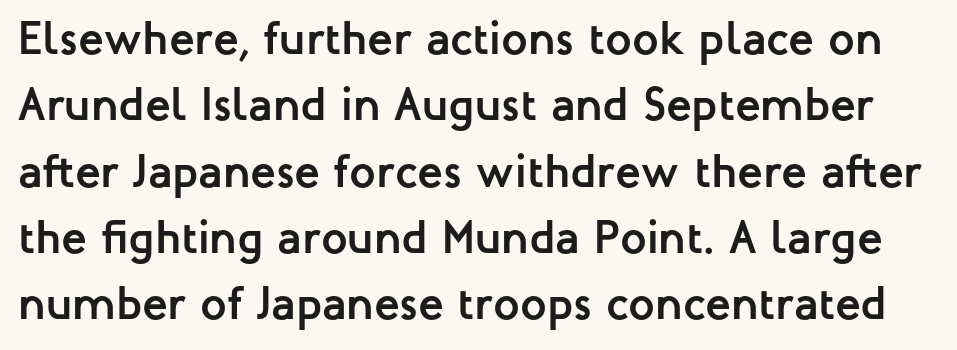
Does extra space separate the letters? No, they use regular spacing. The font's upright variant was chosen for this text. Quick note: underline off. Evenly set lines give the paragraph a standard silhouette. Observe the absence of serifs on each vertical stroke in this sample. The letters advance in unequal steps, a hallmark of proportional type.
